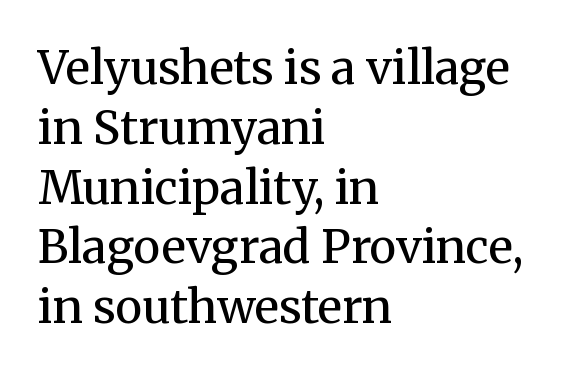
The image shows 46 px regular-weight serif type, upright; set left-aligned, normal line spacing (1.3x), normal letter spacing, not underlined; medium stroke contrast and a medium x-height.
